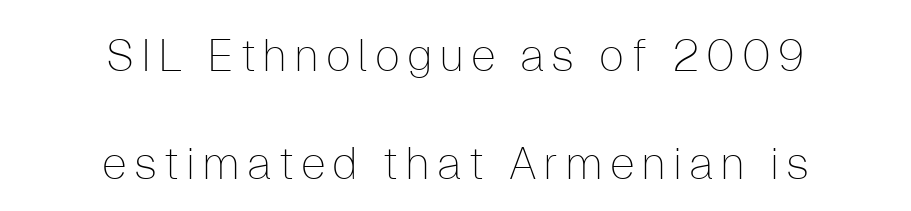
Q: Is the text bold? A: No.
Q: Is the text italic (slanted)? A: No, it is upright.
Q: Is the typeface a serif or a sans-serif typeface? A: Sans-serif.
Q: Is the text underlined? A: No.
Q: How is the paragraph aligned? A: Centered.
Q: Is the spacing between lines tight, normal or loose? A: Loose.
Q: Width (condensed, normal, or wide)? A: Normal.
Q: Stroke contrast? A: Low.
Q: x-height? A: Medium.
Q: Monospaced? A: No.
